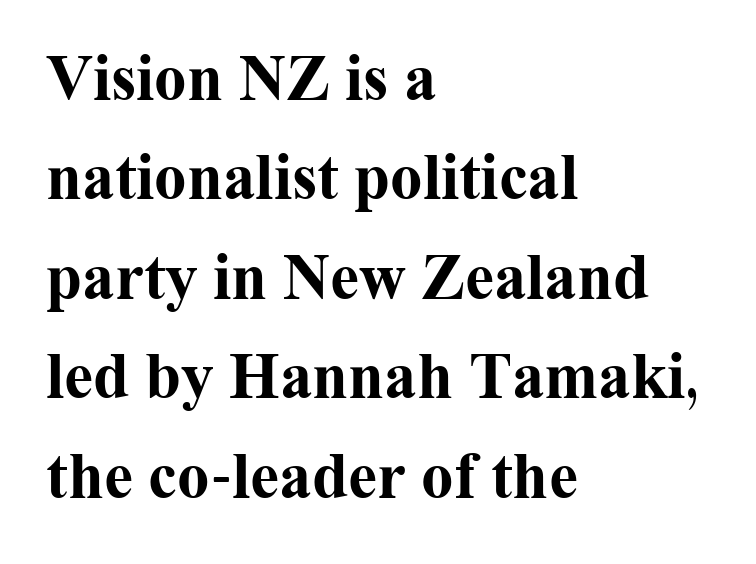
Q: Is the text bold? A: Yes.
Q: Is the text italic (slanted)? A: No, it is upright.
Q: Is the typeface a serif or a sans-serif typeface? A: Serif.
Q: Is the text underlined? A: No.
Q: How is the paragraph aligned? A: Left-aligned.
Q: Is the spacing between letters normal or unusually wide? A: Normal.
Q: Is the spacing between lines tight, normal or loose? A: Normal.
Q: Width (condensed, normal, or wide)? A: Normal.
Q: Stroke contrast? A: Medium.
Q: x-height? A: Medium.
Q: Monospaced? A: No.
